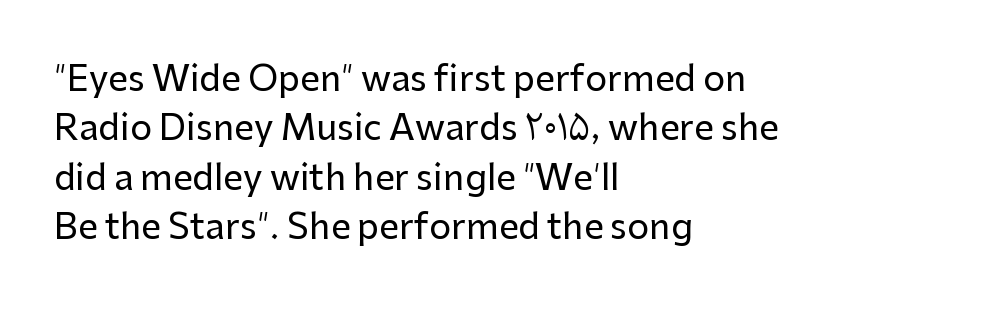
{"serif": "no", "italic": "no", "width": "normal", "stroke_contrast": "low", "x_height": "medium", "monospaced": "no", "underline": "no", "align": "left", "line_spacing": "normal", "line_spacing_ratio": 1.41, "letter_spacing": "normal", "letter_spacing_em": 0.0, "glyph_px": 35}
